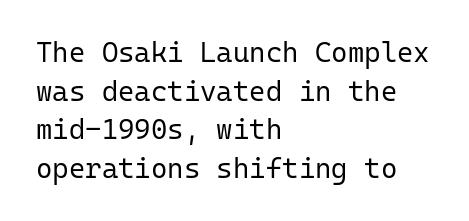
The image shows 28 px regular-weight sans-serif type, upright, monospaced; set left-aligned, normal line spacing (1.38x), normal letter spacing, not underlined; low stroke contrast and a medium x-height.
